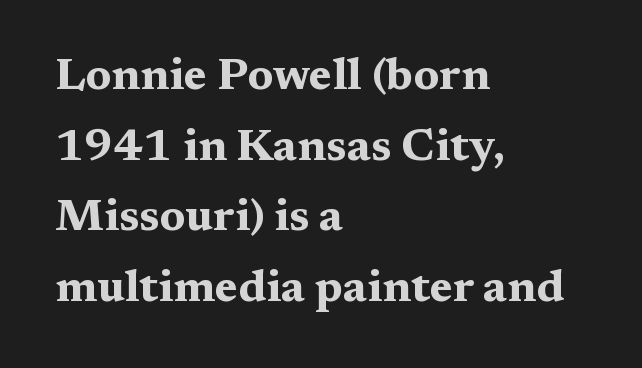
Q: Is the text bold? A: Yes.
Q: Is the text italic (slanted)? A: No, it is upright.
Q: Is the typeface a serif or a sans-serif typeface? A: Serif.
Q: Is the text underlined? A: No.
Q: How is the paragraph aligned? A: Left-aligned.
Q: Is the spacing between letters normal or unusually wide? A: Normal.
Q: Is the spacing between lines tight, normal or loose? A: Normal.
Q: Width (condensed, normal, or wide)? A: Wide.
Q: Stroke contrast? A: Medium.
Q: x-height? A: Medium.
Q: Monospaced? A: No.
